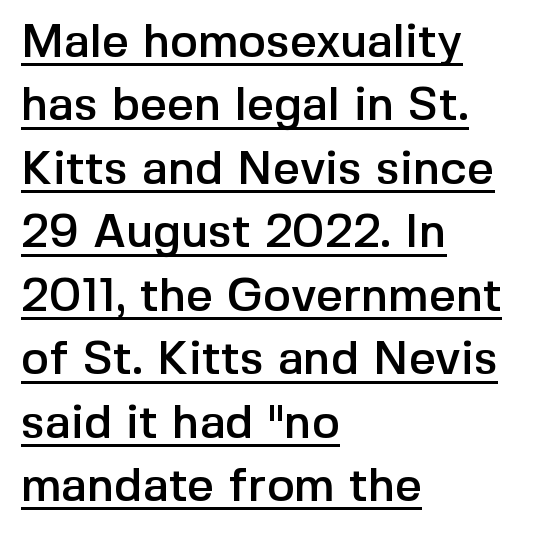
Like a heading marked for emphasis, these lines bear an underscore. Does the lettering tilt? It doesn't — this is upright. Students, observe: this is what conventionally led text looks like. The letters sit at their default tracking, neither squeezed nor spread. The passage shown is typed in a proportional face where columns would drift. Stroke terminals: plain, sans-serif.
